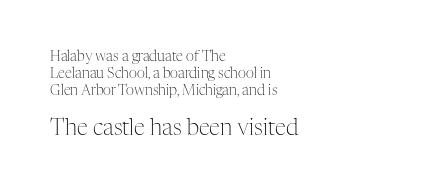
The image shows 22 px text type, upright; set left-aligned, line spacing 1.21x, normal letter spacing, not underlined; the second (bottom) block is 1.57x larger.
